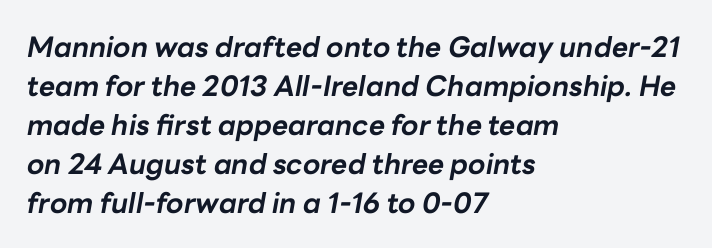
{"italic": "yes", "lean": "right", "slant_degrees": 10, "bold": "yes", "weight": "bold", "width": "normal", "stroke_contrast": "low", "x_height": "medium", "monospaced": "no", "underline": "no", "align": "left", "line_spacing": "normal", "line_spacing_ratio": 1.39, "letter_spacing": "normal", "letter_spacing_em": 0.0, "glyph_px": 28}
